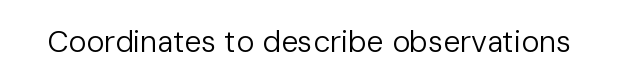
Nope, not italic — everything's standing straight. No letter is thick-stroked: the sample isn't bold. Plain, unruled lines of type. I'd call this a sans setting — the letters go barefoot. Here the designer chose a conventional face with non-uniform glyph widths. The tracking reads as untouched default to a designer's eye.
